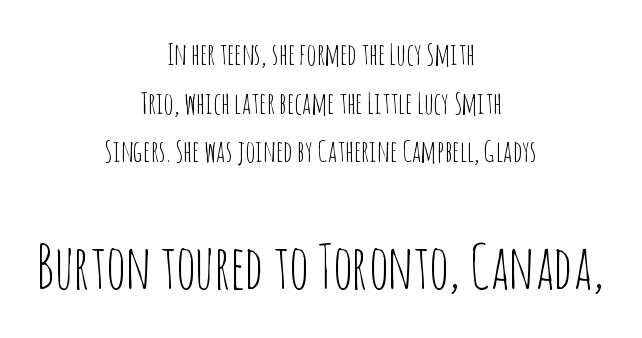
This sample has the flowing, uneven cadence of proportional lettering. The face looks like a standard text weight, possibly lighter. The passage shown has conventional tracking throughout. Quick note: interline space is typical. Centered paragraph, ragged on both sides. Examine the stroke ends and you'll find no serifs.
